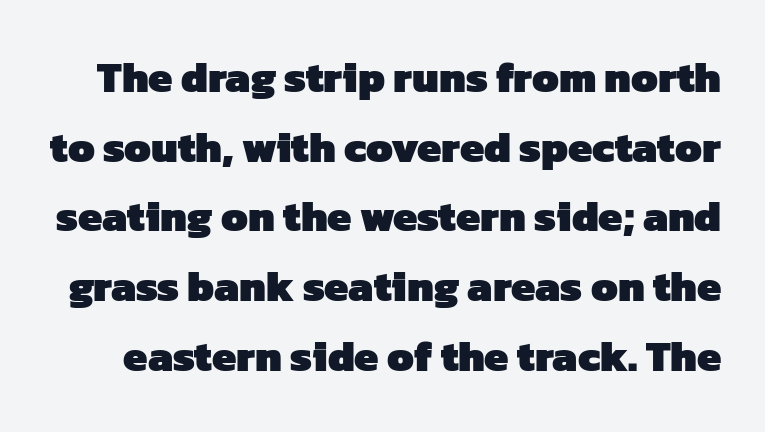
Q: Is the text bold? A: Yes.
Q: Is the typeface a serif or a sans-serif typeface? A: Sans-serif.
Q: Is the text underlined? A: No.
Q: Is the spacing between letters normal or unusually wide? A: Normal.
Q: Is the spacing between lines tight, normal or loose? A: Normal.
Q: Width (condensed, normal, or wide)? A: Normal.
Q: Stroke contrast? A: Low.
Q: x-height? A: Medium.
Q: Monospaced? A: No.
